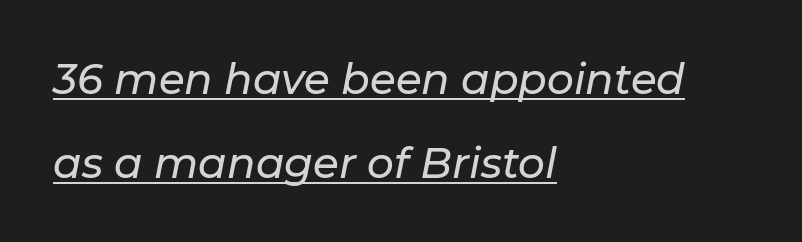
Style check: oblique. Students, observe the line beneath the letters — that is underlining. A student would call this left alignment; a typographer would say flush left, rag right. The tracking reads as untouched default to a designer's eye.
